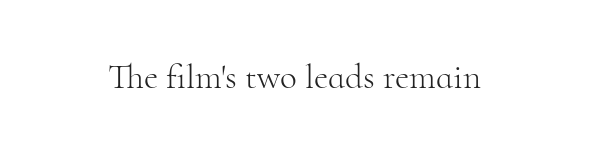
Plain, unruled lines of type. The type is set solid horizontally, with unmodified tracking. Look at the bottom of the vertical strokes: they flare into serifs here. The face looks like a standard text weight, possibly lighter.
